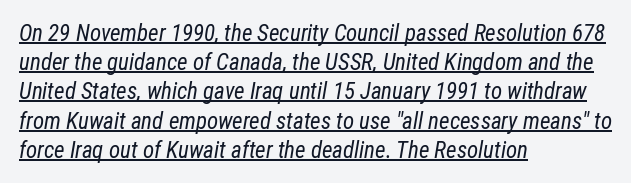
Between one letter and the next there's only the usual sliver of space. Weight: not bold — regular or lighter. This block has exactly the height ordinary leading produces. Somebody hit Ctrl+U on this one — the words are underlined.
